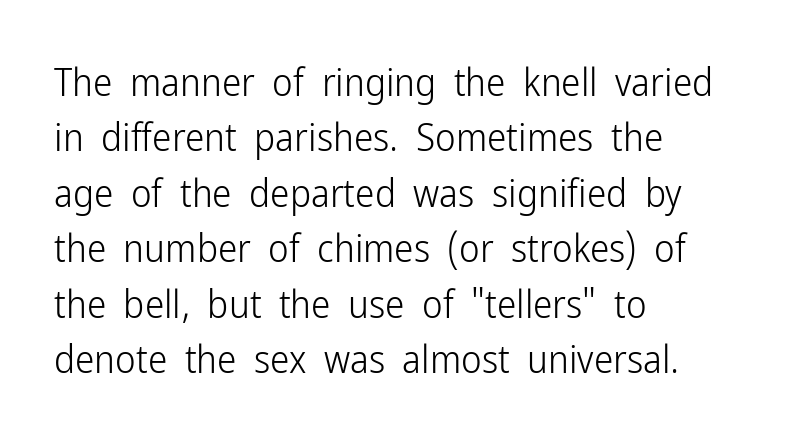
What kind of face is this? One without serifs — a sans. These lines are rendered in a variable-pitch font. Characters remain perfectly vertical along every line. Leading matches the norm, producing a regular column. The rendering anchors every line to the left-hand side. The space directly below the letters is spotless.
